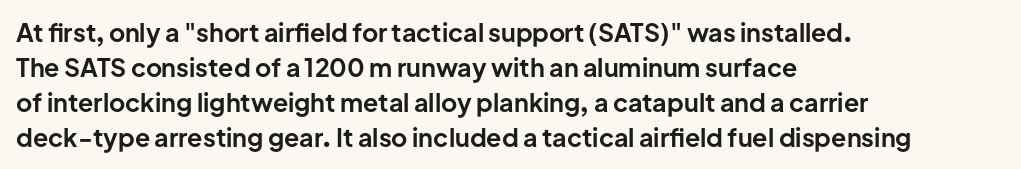
{"italic": "no", "bold": "yes", "underline": "no", "align": "left", "line_spacing": "normal", "line_spacing_ratio": 1.4, "letter_spacing": "normal", "letter_spacing_em": 0.0, "glyph_px": 25}
